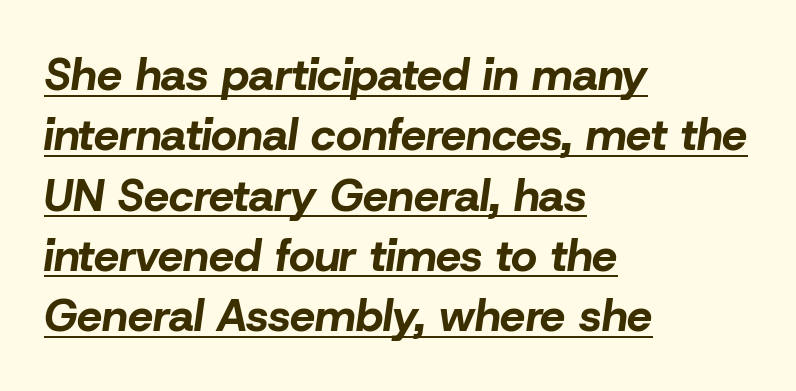
Q: Is the text bold? A: Yes.
Q: Is the text italic (slanted)? A: Yes, it leans right by about 8 degrees.
Q: Is the text underlined? A: Yes.
Q: How is the paragraph aligned? A: Left-aligned.
Q: Is the spacing between letters normal or unusually wide? A: Normal.
Q: Is the spacing between lines tight, normal or loose? A: Normal.
Q: Width (condensed, normal, or wide)? A: Normal.
Q: Stroke contrast? A: Low.
Q: x-height? A: Medium.
Q: Monospaced? A: No.
